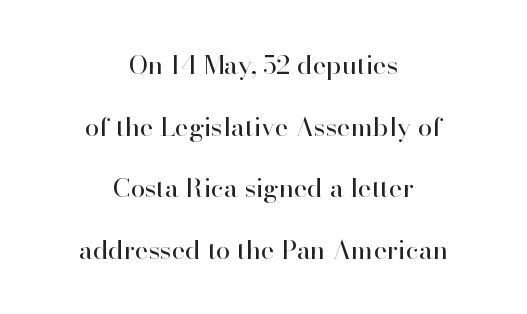
Q: Is the text bold? A: No.
Q: Is the text italic (slanted)? A: No, it is upright.
Q: Is the text underlined? A: No.
Q: How is the paragraph aligned? A: Centered.
Q: Is the spacing between letters normal or unusually wide? A: Normal.
Q: Is the spacing between lines tight, normal or loose? A: Loose.
